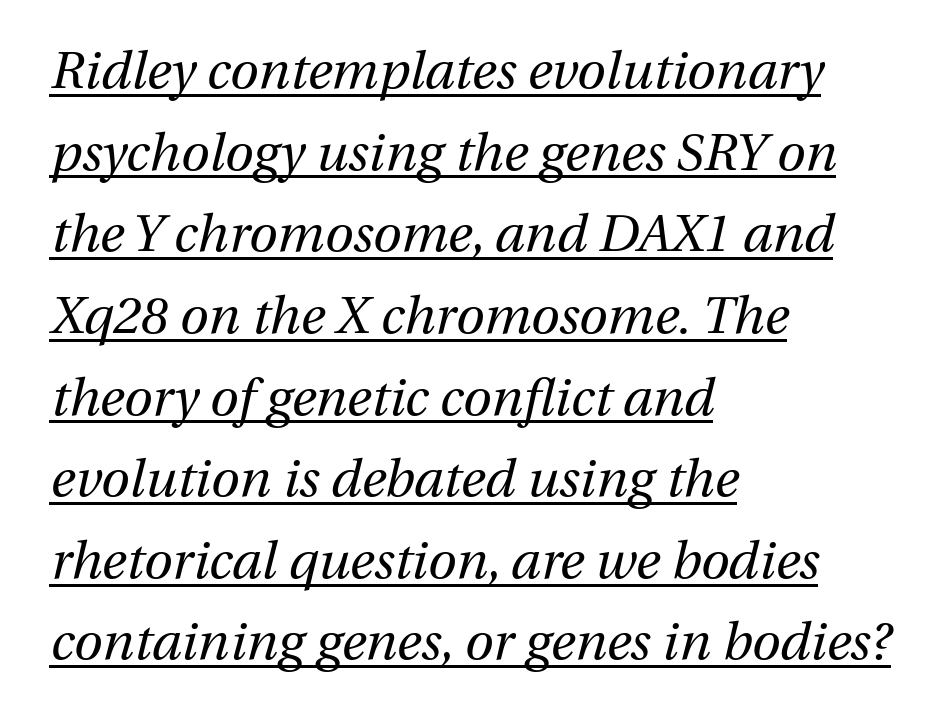
The image shows 52 px regular-weight type, italic (leaning right); set left-aligned, normal line spacing (1.57x), normal letter spacing, underlined; medium stroke contrast and a medium x-height.
